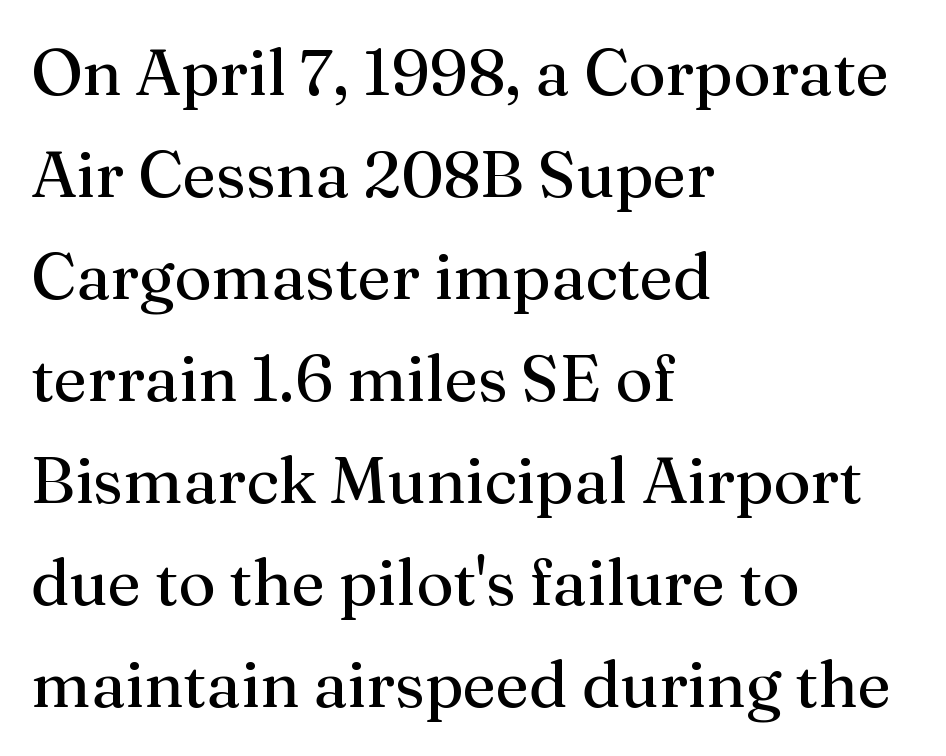
Q: Is the text bold? A: No.
Q: Is the text italic (slanted)? A: No, it is upright.
Q: Is the typeface a serif or a sans-serif typeface? A: Serif.
Q: Is the text underlined? A: No.
Q: How is the paragraph aligned? A: Left-aligned.
Q: Is the spacing between letters normal or unusually wide? A: Normal.
Q: Is the spacing between lines tight, normal or loose? A: Normal.
Q: Width (condensed, normal, or wide)? A: Normal.
Q: Stroke contrast? A: Medium.
Q: x-height? A: Medium.
Q: Monospaced? A: No.
